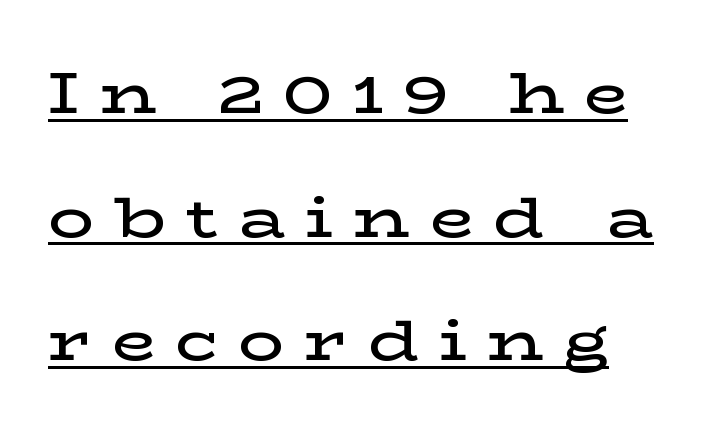
A semibold gives these letters moderate extra thickness, short of bold. These lines are rendered in a variable-pitch font. Upright lettering throughout. The passage shown has open, widely tracked lettering throughout. Little horizontal feet cap the strokes, marking this as serif type.
